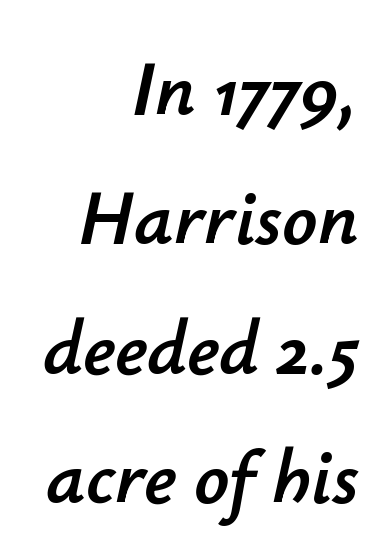
Q: Is the text italic (slanted)? A: Yes, it leans right by about 12 degrees.
Q: Is the text underlined? A: No.
Q: How is the paragraph aligned? A: Right-aligned.
Q: Is the spacing between letters normal or unusually wide? A: Normal.
Q: Is the spacing between lines tight, normal or loose? A: Normal.
Q: Width (condensed, normal, or wide)? A: Normal.
Q: Stroke contrast? A: Low.
Q: x-height? A: Small.
Q: Monospaced? A: No.
